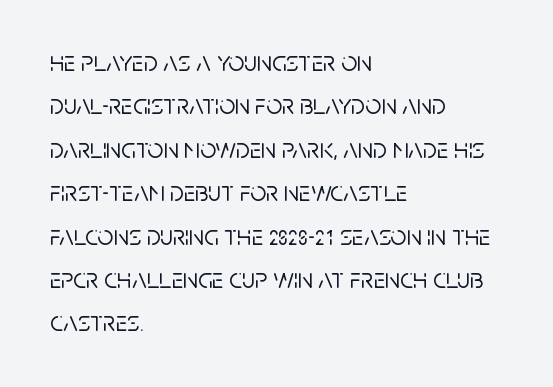
Q: Is the text italic (slanted)? A: No, it is upright.
Q: Is the typeface a serif or a sans-serif typeface? A: Sans-serif.
Q: Is the text underlined? A: No.
Q: How is the paragraph aligned? A: Left-aligned.
Q: Is the spacing between letters normal or unusually wide? A: Normal.
Q: Is the spacing between lines tight, normal or loose? A: Normal.
Q: Width (condensed, normal, or wide)? A: Normal.
Q: Stroke contrast? A: Low.
Q: x-height? A: Large.
Q: Monospaced? A: No.
